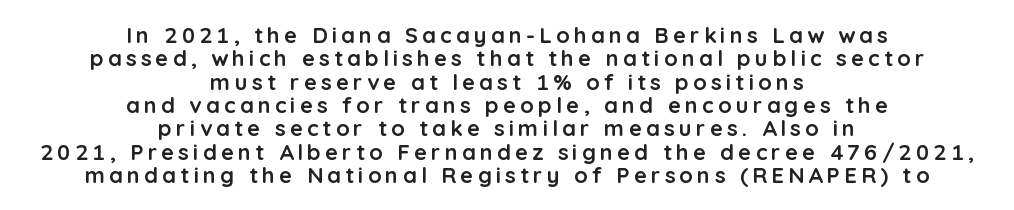
The designer dialed line spacing down below the default. Emphasis by weight is at full strength: bold. The font's upright variant was chosen for this text. Centered paragraph, ragged on both sides. Beneath every word, the page is bare.
